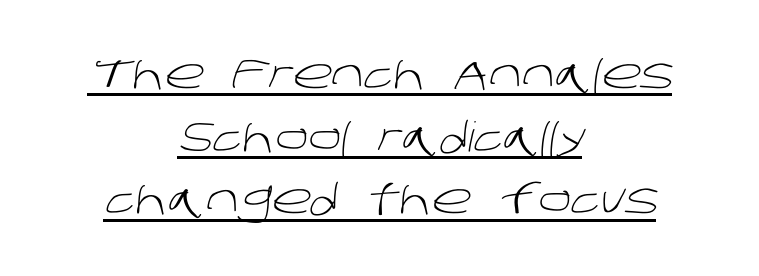
The image shows 41 px light sans-serif type; set centered, normal line spacing (1.53x), normal letter spacing, underlined; low stroke contrast and a large x-height.
